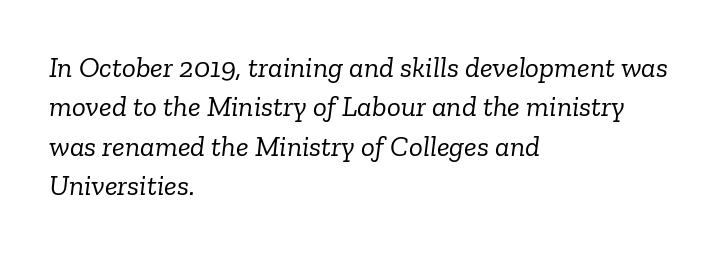
Is the stroke heavy? The answer is a plain regular-or-lighter. Is this a fixed-width face? No — the glyphs have proportional, varying widths. The zone under the glyphs is completely vacant. This sample uses plain, unmodified letter spacing.
